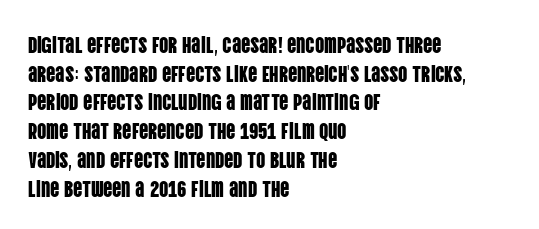
Quick note: not italic, upright. The letters sit at their default tracking, neither squeezed nor spread. The space between consecutive lines is moderate. This sample is left-justified, so line endings fall wherever the words run out. The string is rendered with underlining switched off.
